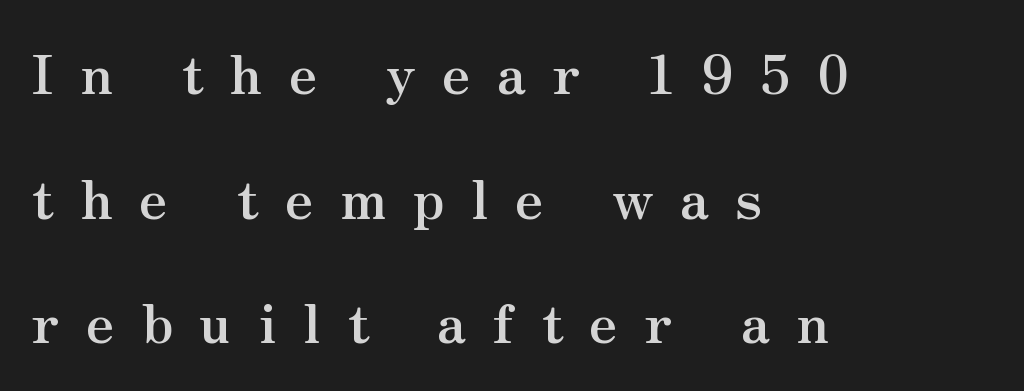
Q: Is the text bold? A: Yes.
Q: Is the text italic (slanted)? A: No, it is upright.
Q: Is the typeface a serif or a sans-serif typeface? A: Serif.
Q: Is the text underlined? A: No.
Q: How is the paragraph aligned? A: Left-aligned.
Q: Is the spacing between letters normal or unusually wide? A: Unusually wide.
Q: Is the spacing between lines tight, normal or loose? A: Loose.
Q: Width (condensed, normal, or wide)? A: Normal.
Q: Stroke contrast? A: Medium.
Q: x-height? A: Small.
Q: Monospaced? A: No.
